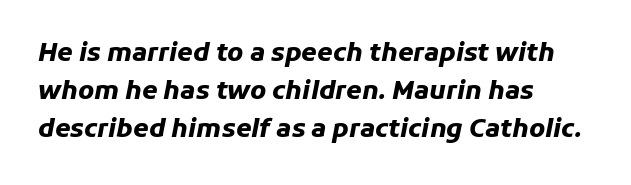
The image shows 25 px bold type, italic (leaning right); set left-aligned, normal line spacing (1.52x), normal letter spacing, not underlined.
